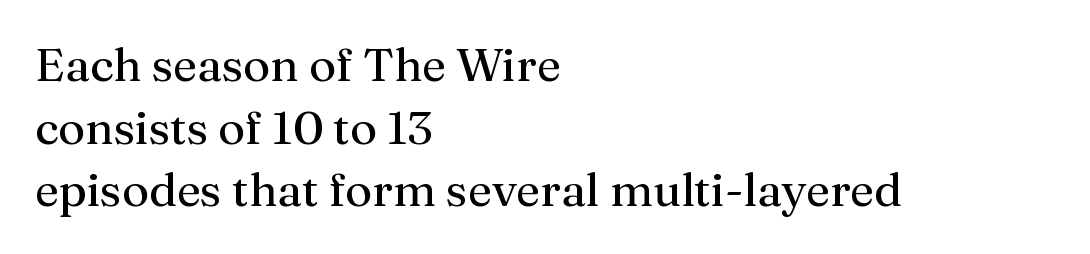
Summary of weight: not heavy and not bold. The rows are spaced the way most documents space them. The space beneath each line is pristine and unruled. Tracking here is standard; glyphs follow each other at the usual distance. Little horizontal feet cap the strokes, marking this as serif type. These lines are rendered in a variable-pitch font.
